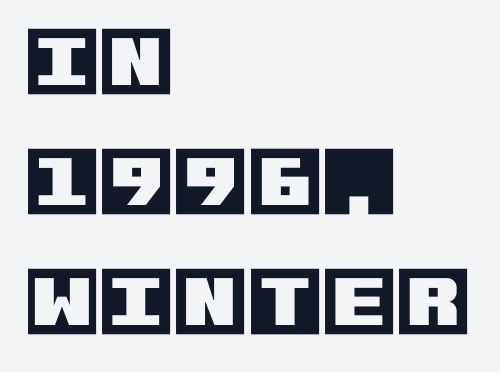
{"italic": "no", "width": "normal", "x_height": "large", "underline": "no", "align": "left", "line_spacing": "normal", "line_spacing_ratio": 1.58, "letter_spacing": "normal", "letter_spacing_em": 0.0, "glyph_px": 76}
